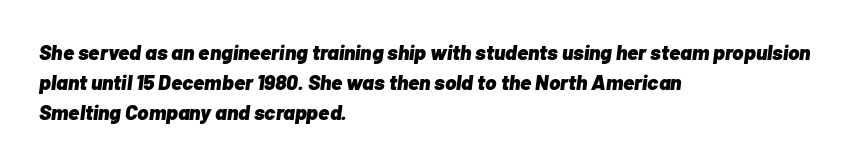
{"italic": "yes", "lean": "right", "slant_degrees": 7, "bold": "yes", "underline": "no", "align": "left", "line_spacing": "normal", "line_spacing_ratio": 1.43, "letter_spacing": "normal", "letter_spacing_em": 0.0, "glyph_px": 21}
